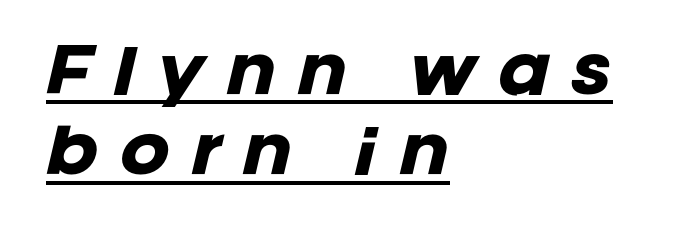
Reading down the block, your eye returns to a fixed left position each line. Underlining? Definitely there. This sample uses an oblique cut, with every glyph tilted off the vertical. Varying glyph widths throughout — classic text-font behaviour. A full-strength bold gives these letters their thick strokes. Look at the tracking — it's clearly loosened, letters drifting apart.
